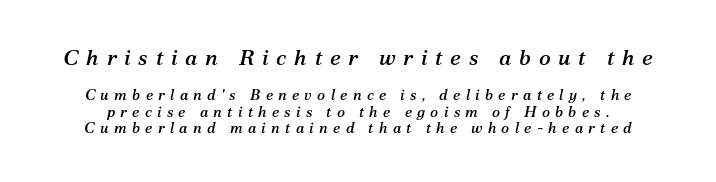
{"italic": "yes", "lean": "right", "slant_degrees": 12, "underline": "no", "line_spacing": "tight", "line_spacing_ratio": 1.11, "letter_spacing": "wide", "letter_spacing_em": 0.35, "larger_block": "first", "size_ratio": 1.47, "glyph_px": 22}
